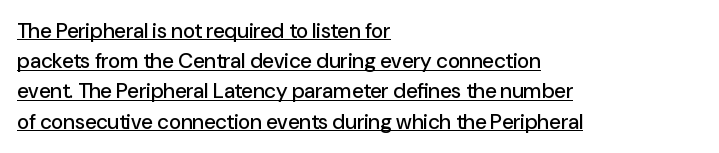
Default kerning and tracking; the words read as compact shapes. The passage shown stacks its lines at a standard gap. Beneath each row of characters lies a ruled line. Compared with a centered layout, this one pins lines to the left instead. Is there any slant? The stems are plumb.
